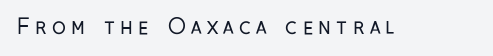
{"italic": "no", "bold": "no", "underline": "no", "letter_spacing": "wide", "letter_spacing_em": 0.25, "glyph_px": 21}
